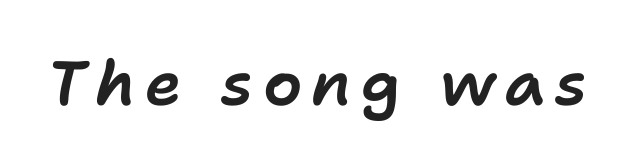
Q: Is the text italic (slanted)? A: Yes, it leans right by about 11 degrees.
Q: Is the text underlined? A: No.
Q: Width (condensed, normal, or wide)? A: Normal.
Q: Stroke contrast? A: Low.
Q: x-height? A: Medium.
Q: Monospaced? A: No.
